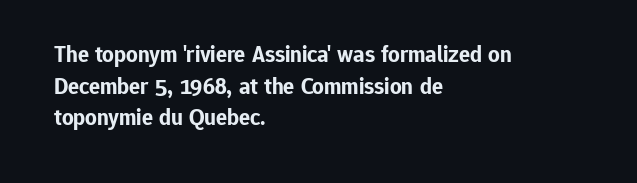
The image shows 23 px bold type, upright; set left-aligned, normal line spacing (1.37x), normal letter spacing, not underlined.
